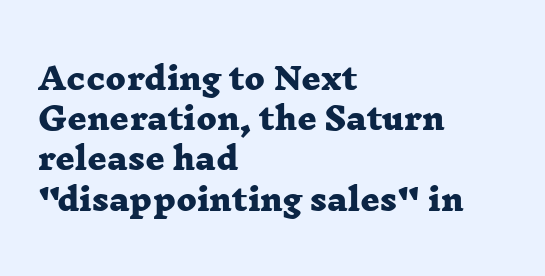
Short and long lines alike share a common starting point at left. Varying glyph widths throughout — classic text-font behaviour. The font family rendered here belongs to the serif group. Does the weight exceed regular? Yes, all the way to bold. Leading matches the norm, producing a regular column.
